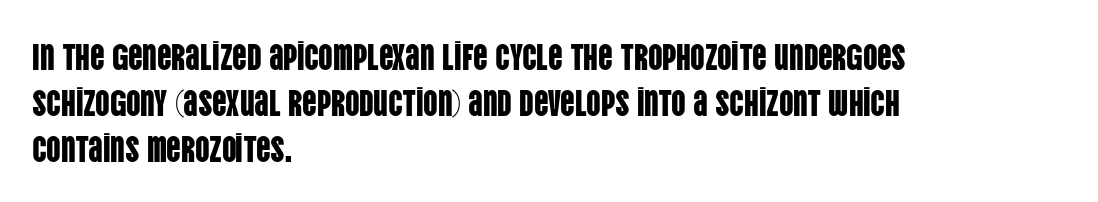
The image shows 36 px condensed sans-serif type, upright; set left-aligned, normal line spacing (1.28x), normal letter spacing, not underlined; low stroke contrast and a large x-height.
